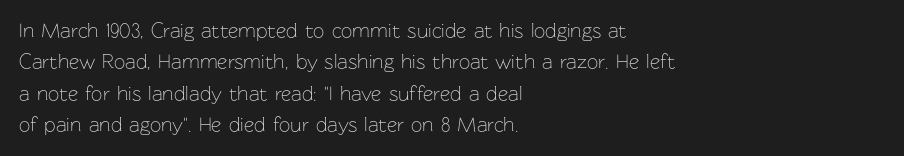
{"italic": "no", "bold": "no", "underline": "no", "align": "left", "line_spacing": "normal", "line_spacing_ratio": 1.57, "letter_spacing": "normal", "letter_spacing_em": 0.0, "glyph_px": 20}
